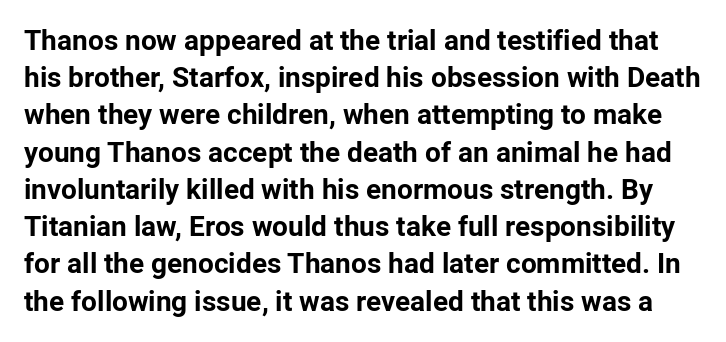
{"serif": "no", "italic": "no", "bold": "yes", "weight": "bold", "width": "normal", "stroke_contrast": "low", "x_height": "medium", "monospaced": "no", "underline": "no", "line_spacing": "normal", "line_spacing_ratio": 1.33, "letter_spacing": "normal", "letter_spacing_em": 0.0, "glyph_px": 28}
